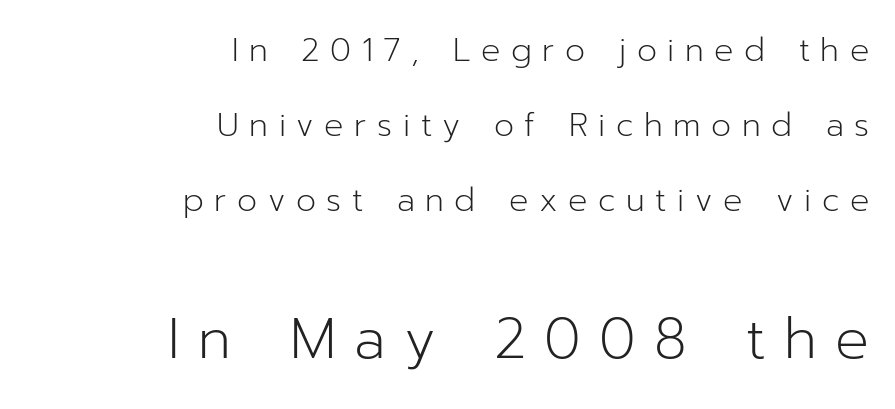
Small over large — that's the arrangement of the two blocks here. Visually the block forms a straight wall on the right and a jagged coastline on the left. The passage shown is typed in a proportional face where columns would drift. What's the leading like? Stretched, with rows far apart. Each row of text sits above clean, open space. Upright lettering throughout.
